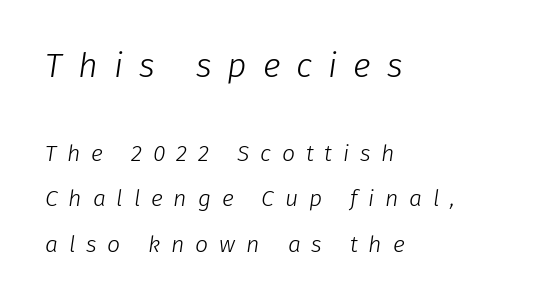
The image shows 34 px light type, italic (leaning right); set left-aligned, loose line spacing (1.97x), unusually wide letter spacing (+0.47 em), not underlined; the first (top) block is 1.48x larger; low stroke contrast and a medium x-height.
